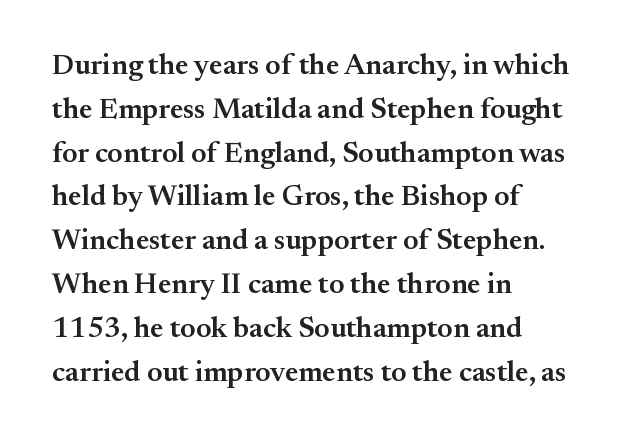
The image shows 29 px semibold serif type, upright; set left-aligned, normal line spacing (1.51x), normal letter spacing, not underlined; medium stroke contrast and a small x-height.
